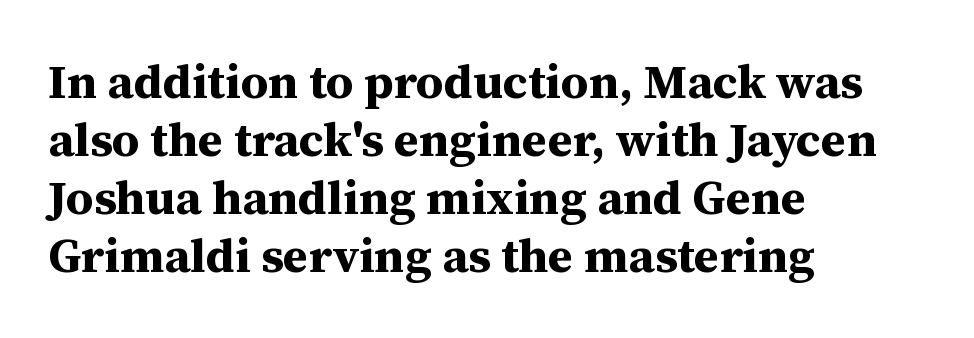
Letters rest on an invisible, unmarked baseline. The axis of the letterforms is exactly vertical. Typesetter's note: full bold, strokes at maximum text heaviness. Character widths vary here, with narrow letters taking less room than wide ones.
